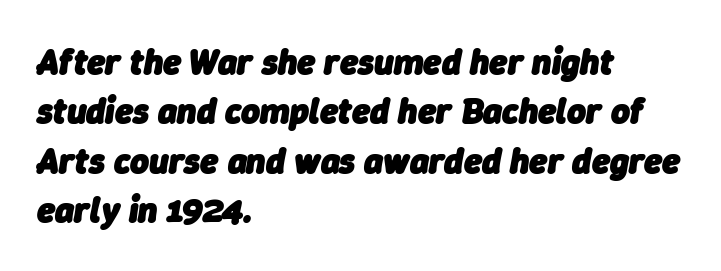
The image shows 36 px heavy type, italic (leaning right); set left-aligned, normal line spacing (1.37x), normal letter spacing, not underlined; low stroke contrast and a medium x-height.
